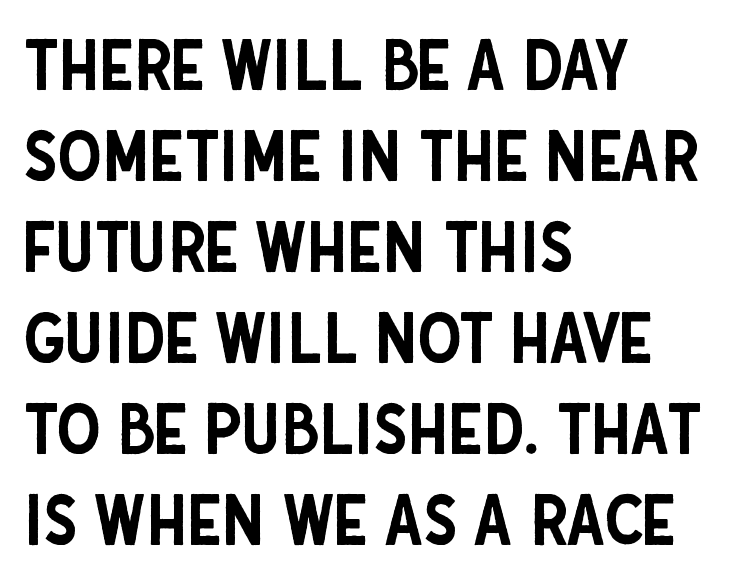
The image shows 70 px condensed sans-serif type, upright; set left-aligned, normal line spacing (1.3x), normal letter spacing, not underlined; low stroke contrast and a large x-height.
